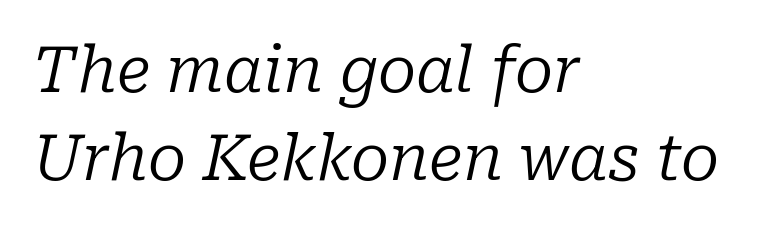
The image shows 63 px regular-weight serif type, italic (leaning right); set left-aligned, normal line spacing (1.4x), normal letter spacing, not underlined; low stroke contrast and a medium x-height.
